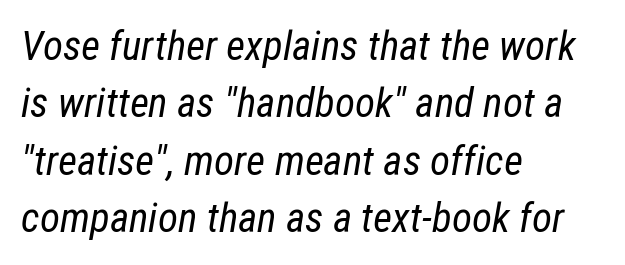
Q: Is the text bold? A: No.
Q: Is the text italic (slanted)? A: Yes, it leans right by about 12 degrees.
Q: Is the text underlined? A: No.
Q: How is the paragraph aligned? A: Left-aligned.
Q: Is the spacing between letters normal or unusually wide? A: Normal.
Q: Is the spacing between lines tight, normal or loose? A: Normal.
Q: Width (condensed, normal, or wide)? A: Condensed.
Q: Stroke contrast? A: Low.
Q: x-height? A: Medium.
Q: Monospaced? A: No.
